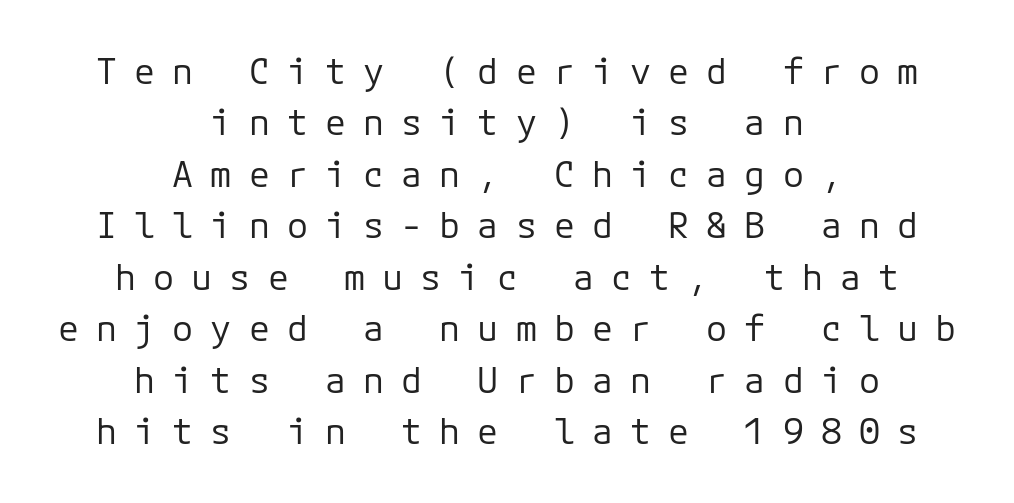
{"serif": "no", "italic": "no", "bold": "no", "weight": "regular", "width": "normal", "stroke_contrast": "low", "x_height": "medium", "underline": "no", "align": "center", "line_spacing": "normal", "line_spacing_ratio": 1.47, "letter_spacing": "wide", "letter_spacing_em": 0.49, "glyph_px": 35}
